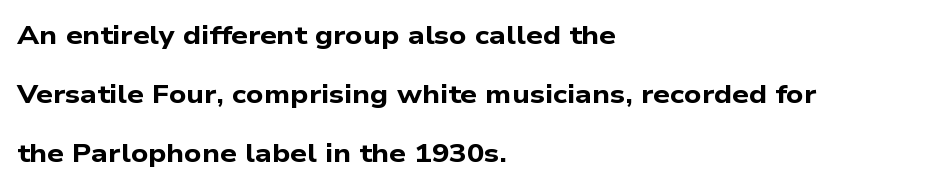
Loosely led — the rows are spread out. Decoration check: the copy has no underline. How heavy is the stroke? Heavy — this is a bold. Here the glyphs are tracked normally, forming tight word shapes. These lines stack with their left ends in a neat column.
